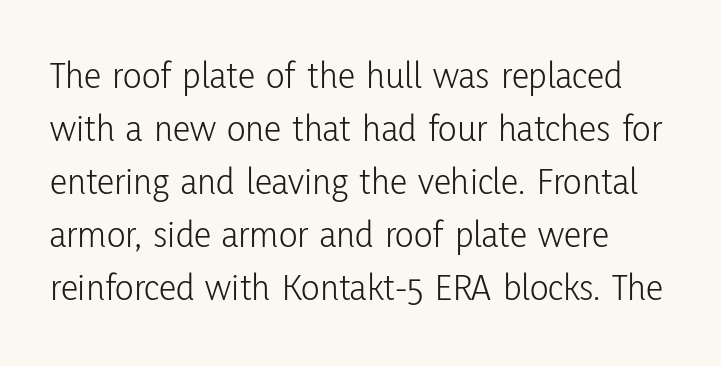
A student would call this left alignment; a typographer would say flush left, rag right. This sample has the flowing, uneven cadence of proportional lettering. A bare baseline throughout the passage. Italic: no, the glyphs are upright roman. Spacing between characters is what you'd get straight out of the box. A typesetter would call this leading conventional body-copy spacing.
